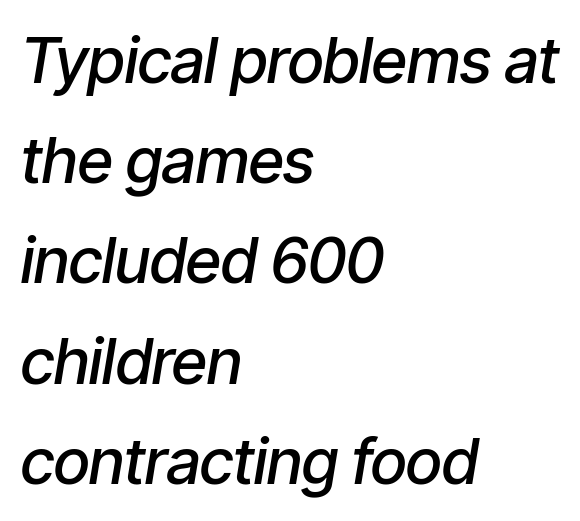
Q: Is the text bold? A: Semi-bold.
Q: Is the text italic (slanted)? A: Yes, it leans right by about 9 degrees.
Q: Is the text underlined? A: No.
Q: How is the paragraph aligned? A: Left-aligned.
Q: Is the spacing between letters normal or unusually wide? A: Normal.
Q: Is the spacing between lines tight, normal or loose? A: Normal.
Q: Width (condensed, normal, or wide)? A: Condensed.
Q: Stroke contrast? A: Low.
Q: x-height? A: Medium.
Q: Monospaced? A: No.
